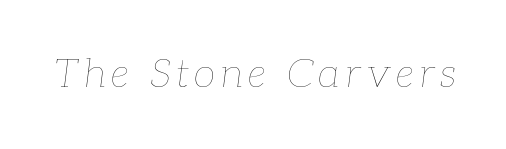
The image shows 40 px thin type, italic (leaning right); set not underlined; low stroke contrast and a medium x-height.
